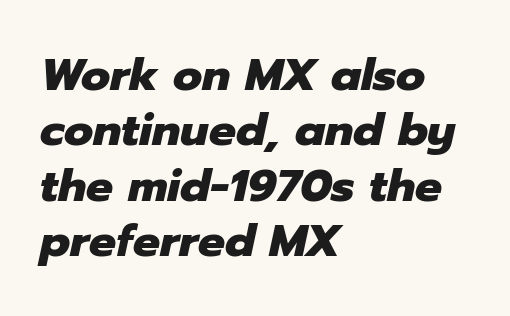
The image shows 45 px heavy type, italic (leaning right); set left-aligned, line spacing 1.23x, normal letter spacing, not underlined; low stroke contrast and a medium x-height.
